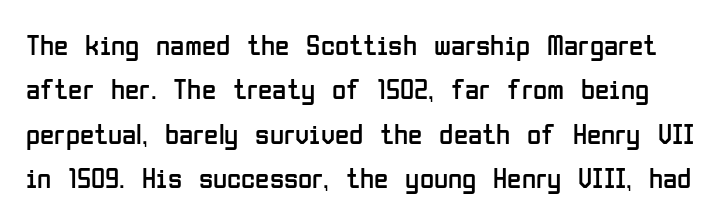
The image shows 29 px regular-weight, condensed sans-serif type, upright; set normal line spacing (1.53x), normal letter spacing, not underlined; low stroke contrast and a medium x-height.
